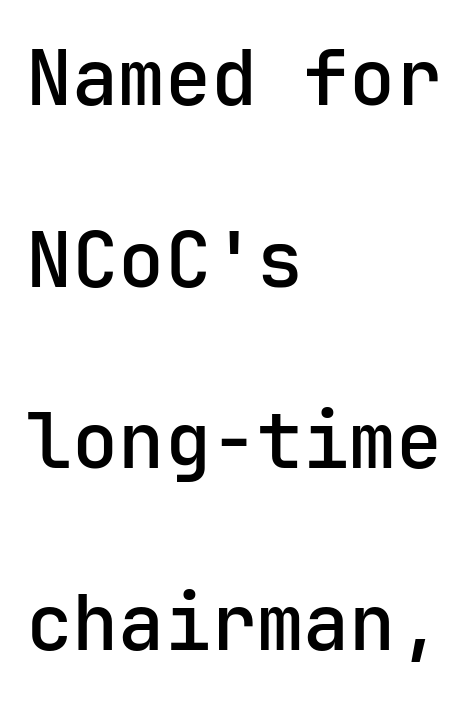
{"serif": "no", "italic": "no", "bold": "semi", "weight": "semibold", "width": "normal", "stroke_contrast": "low", "x_height": "medium", "underline": "no", "align": "left", "line_spacing": "loose", "line_spacing_ratio": 2.36, "letter_spacing": "normal", "letter_spacing_em": 0.0, "glyph_px": 77}
